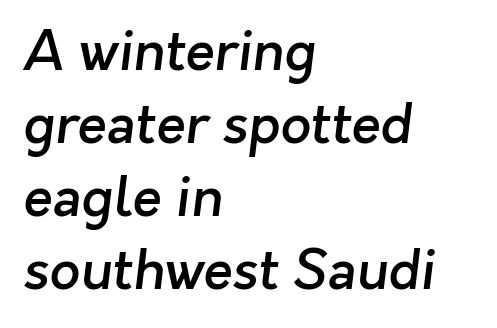
The gaps between neighbouring characters are ordinary and unremarkable. The rendering uses a moderate line-height, typical for paragraphs. Rule under the text: the space is simply empty. Think of a printed novel: that variable character pitch is what you see here. This sample uses a sans-serif face.
